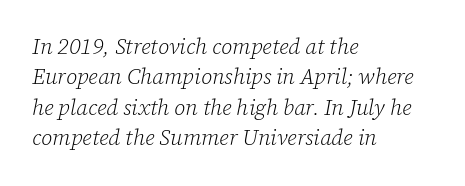
The image shows 22 px text type, italic (leaning right); set left-aligned, normal line spacing (1.38x), normal letter spacing, not underlined.
